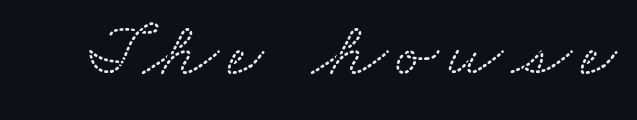
The face used here is proportionally spaced, like ordinary book or web type. A typesetter would label this face a serif. Letters rest on an invisible, unmarked baseline.
